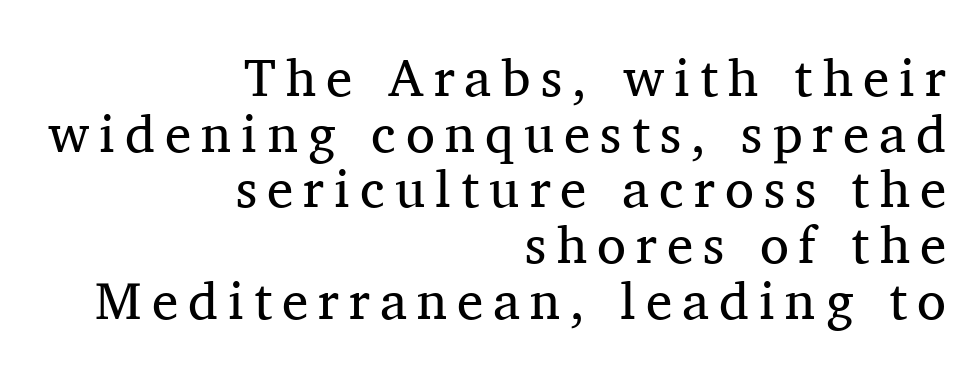
Q: Is the text bold? A: No.
Q: Is the text italic (slanted)? A: No, it is upright.
Q: Is the typeface a serif or a sans-serif typeface? A: Serif.
Q: Is the text underlined? A: No.
Q: How is the paragraph aligned? A: Right-aligned.
Q: Is the spacing between lines tight, normal or loose? A: Tight.
Q: Width (condensed, normal, or wide)? A: Normal.
Q: Stroke contrast? A: Medium.
Q: x-height? A: Medium.
Q: Monospaced? A: No.
